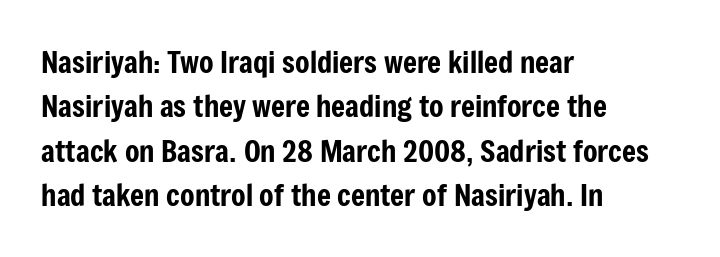
The image shows 30 px condensed sans-serif type, upright; set left-aligned, normal line spacing (1.48x), normal letter spacing, not underlined; low stroke contrast and a medium x-height.
